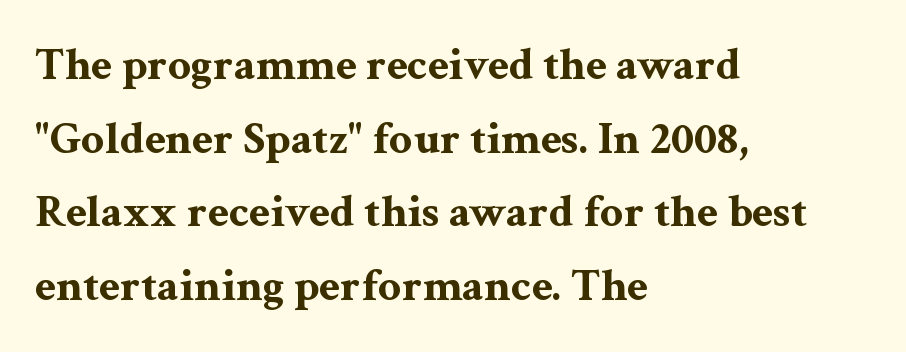
Q: Is the text bold? A: Yes.
Q: Is the text italic (slanted)? A: No, it is upright.
Q: Is the typeface a serif or a sans-serif typeface? A: Serif.
Q: Is the text underlined? A: No.
Q: How is the paragraph aligned? A: Left-aligned.
Q: Is the spacing between letters normal or unusually wide? A: Normal.
Q: Is the spacing between lines tight, normal or loose? A: Normal.
Q: Width (condensed, normal, or wide)? A: Wide.
Q: Stroke contrast? A: Medium.
Q: x-height? A: Medium.
Q: Monospaced? A: No.
